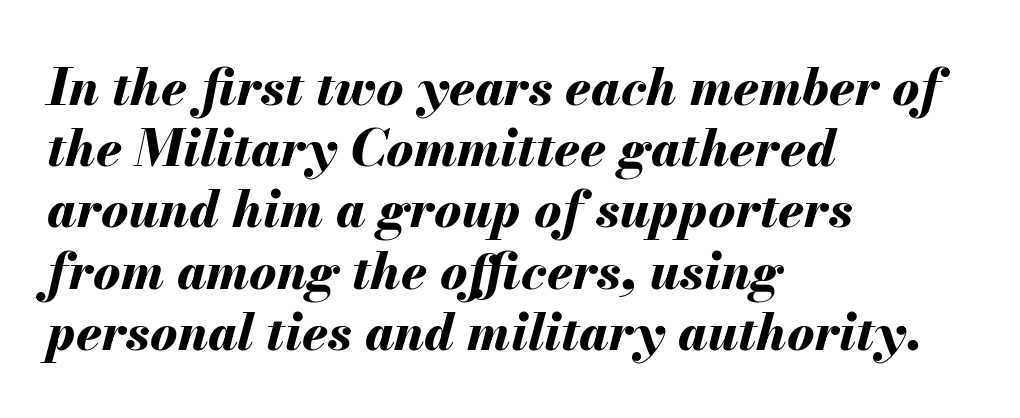
Q: Is the text bold? A: Yes.
Q: Is the text italic (slanted)? A: Yes, it leans right by about 13 degrees.
Q: Is the text underlined? A: No.
Q: How is the paragraph aligned? A: Left-aligned.
Q: Is the spacing between letters normal or unusually wide? A: Normal.
Q: Width (condensed, normal, or wide)? A: Normal.
Q: Stroke contrast? A: Medium.
Q: x-height? A: Small.
Q: Monospaced? A: No.
